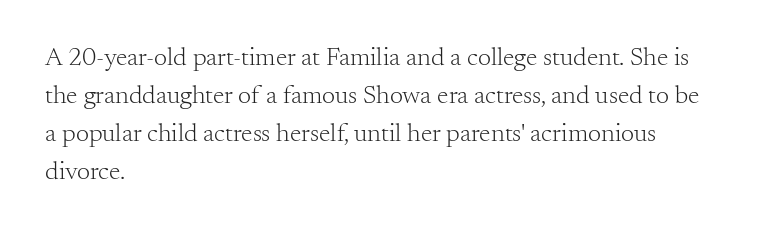
Visually the block forms a straight wall on the left and a jagged coastline on the right. Caption: standard tracking, unaltered. The type sits square on the baseline with zero lean. Weight: not bold — regular or lighter.
